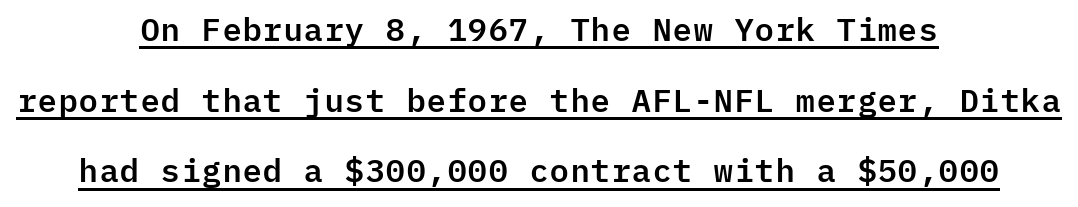
The image shows 32 px sans-serif type, upright, monospaced; set centered, loose line spacing (2.21x), normal letter spacing, underlined; low stroke contrast and a medium x-height.
